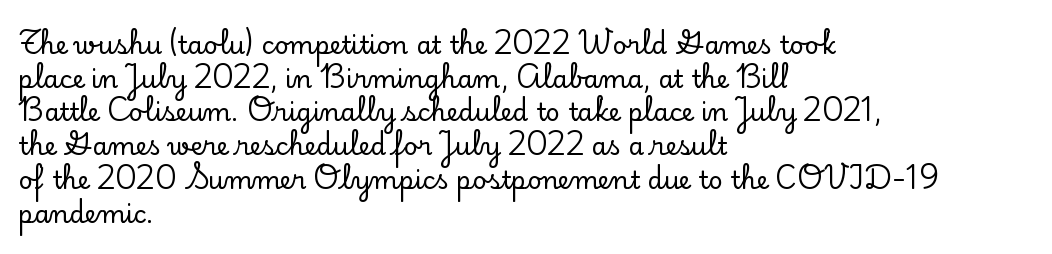
Caption: multi-line text, flush left, ragged right. The font's upright variant was chosen for this text. What stands out about the letter spacing? Nothing — it is the standard amount. Has an underline been added? It has not. This block has exactly the height ordinary leading produces.
